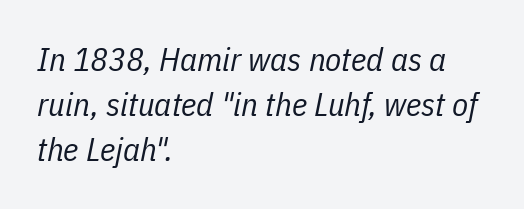
The image shows 33 px regular-weight, condensed type, italic (leaning right); set left-aligned, normal line spacing (1.37x), normal letter spacing, not underlined; low stroke contrast and a medium x-height.
